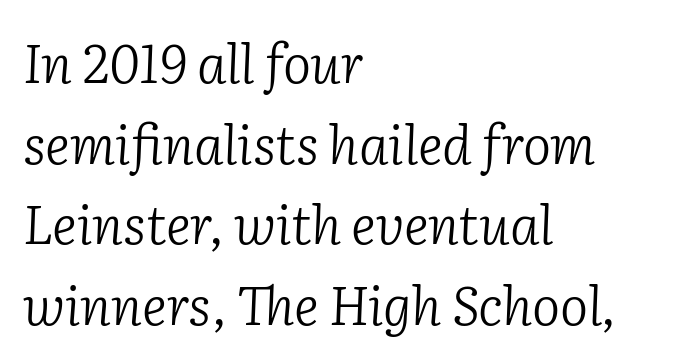
{"serif": "yes", "italic": "yes", "lean": "right", "slant_degrees": 2, "bold": "no", "weight": "light", "width": "normal", "stroke_contrast": "low", "x_height": "medium", "monospaced": "no", "underline": "no", "align": "left", "line_spacing": "normal", "line_spacing_ratio": 1.52, "letter_spacing": "normal", "letter_spacing_em": 0.0, "glyph_px": 53}
